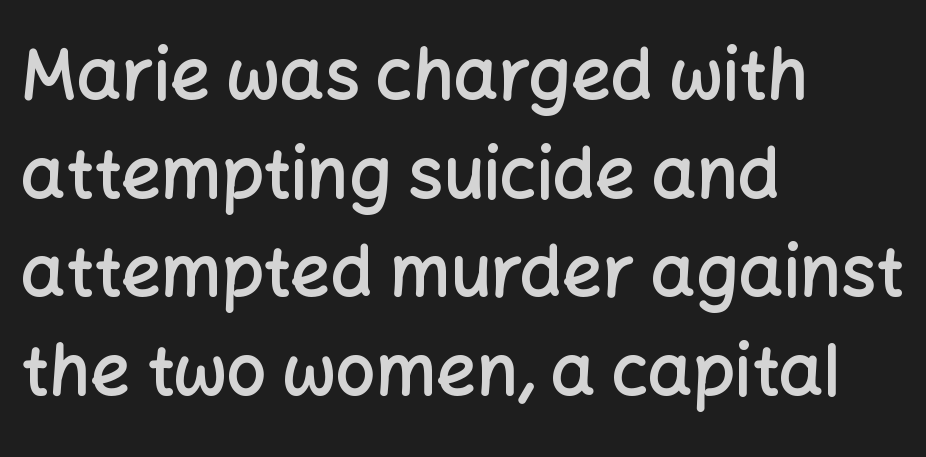
The image shows 70 px semibold sans-serif type, upright; set left-aligned, normal line spacing (1.41x), normal letter spacing, not underlined; low stroke contrast and a medium x-height.
